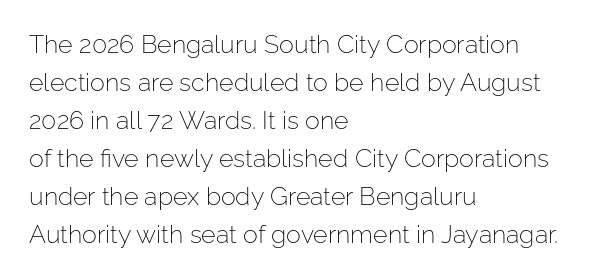
The image shows 25 px text type, upright; set left-aligned, normal line spacing (1.52x), normal letter spacing, not underlined.
